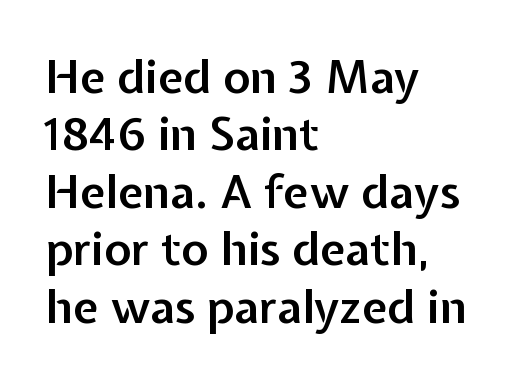
Q: Is the text bold? A: Semi-bold.
Q: Is the text italic (slanted)? A: No, it is upright.
Q: Is the typeface a serif or a sans-serif typeface? A: Sans-serif.
Q: Is the text underlined? A: No.
Q: How is the paragraph aligned? A: Left-aligned.
Q: Is the spacing between letters normal or unusually wide? A: Normal.
Q: Is the spacing between lines tight, normal or loose? A: Normal.
Q: Width (condensed, normal, or wide)? A: Normal.
Q: Stroke contrast? A: Low.
Q: x-height? A: Medium.
Q: Monospaced? A: No.
